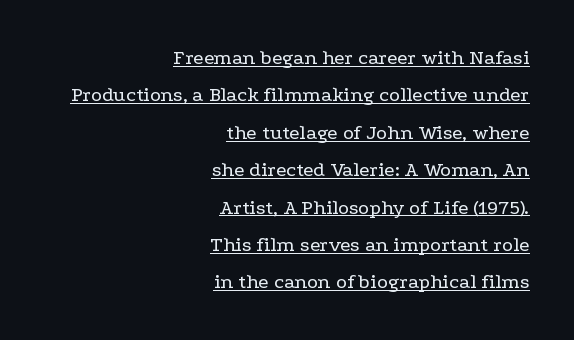
Q: Is the text bold? A: No.
Q: Is the text italic (slanted)? A: No, it is upright.
Q: Is the text underlined? A: Yes.
Q: How is the paragraph aligned? A: Right-aligned.
Q: Is the spacing between letters normal or unusually wide? A: Normal.
